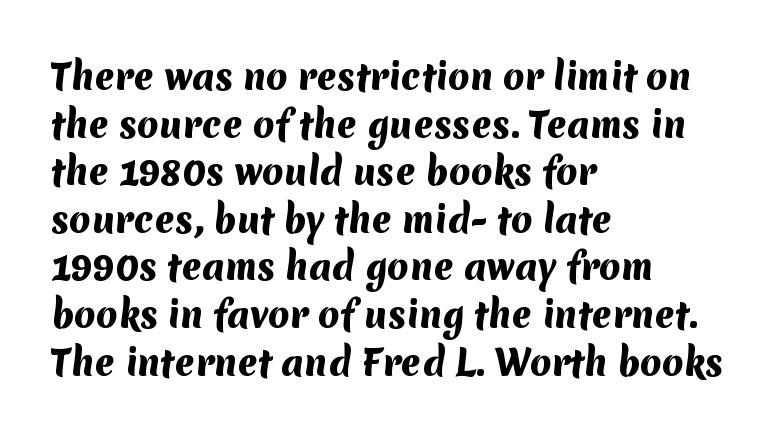
{"serif": "no", "bold": "yes", "weight": "heavy", "width": "normal", "stroke_contrast": "medium", "x_height": "medium", "monospaced": "no", "underline": "no", "align": "left", "line_spacing": "normal", "line_spacing_ratio": 1.36, "letter_spacing": "normal", "letter_spacing_em": 0.0, "glyph_px": 35}
